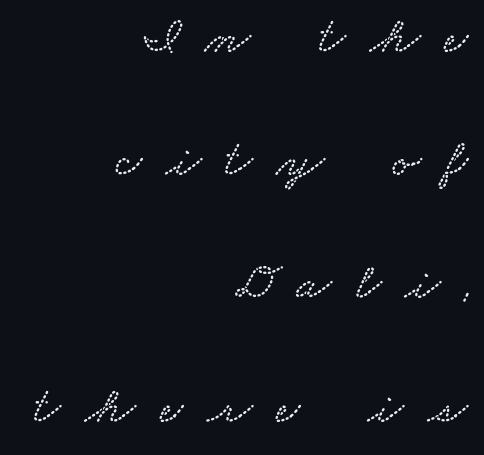
A clean baseline with only descenders dipping below it. The leading is generous, giving the passage an open texture. Proportional: the letters do not fall into vertical columns. The rendering inserts visible extra space after every character. Every row of glyphs terminates at an identical x-position on the right.
